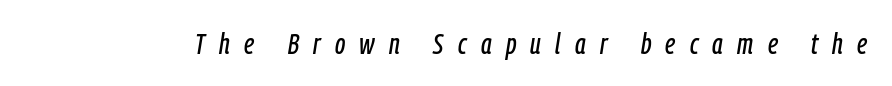
A clean baseline with only descenders dipping below it. A typesetter would call this proportional, since set widths differ per character. The rendering inserts visible extra space after every character. Yep, that's italic — everything's leaning.
